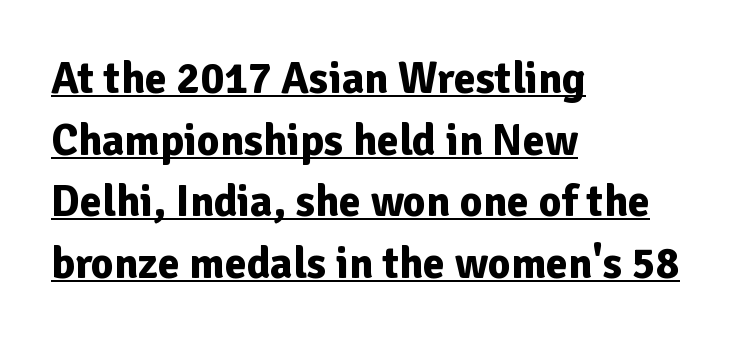
The letters stand straight up with perfectly vertical stems. Character widths vary here, with narrow letters taking less room than wide ones. Check the space under the baseline: a stroke is drawn there. Casual observation: everything's shoved over to the left. In terms of letterspacing, this is plain default setting. The passage shown is emphatically bold.
